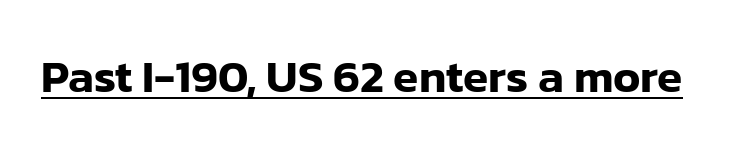
Unlike italic type, these characters show no tilt at all. The face used here appears with an underline applied. Words appear dense and cohesive because spacing is normal. Font category for this specimen: sans-serif.
